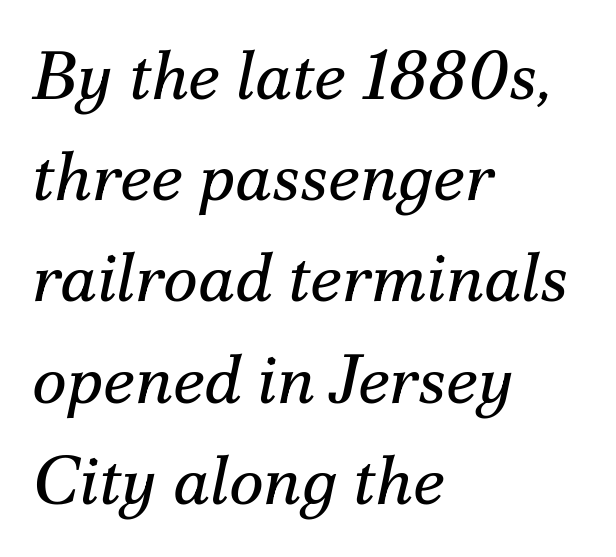
The image shows 67 px regular-weight serif type, italic (leaning right); set left-aligned, normal line spacing (1.51x), normal letter spacing, not underlined; medium stroke contrast and a small x-height.
